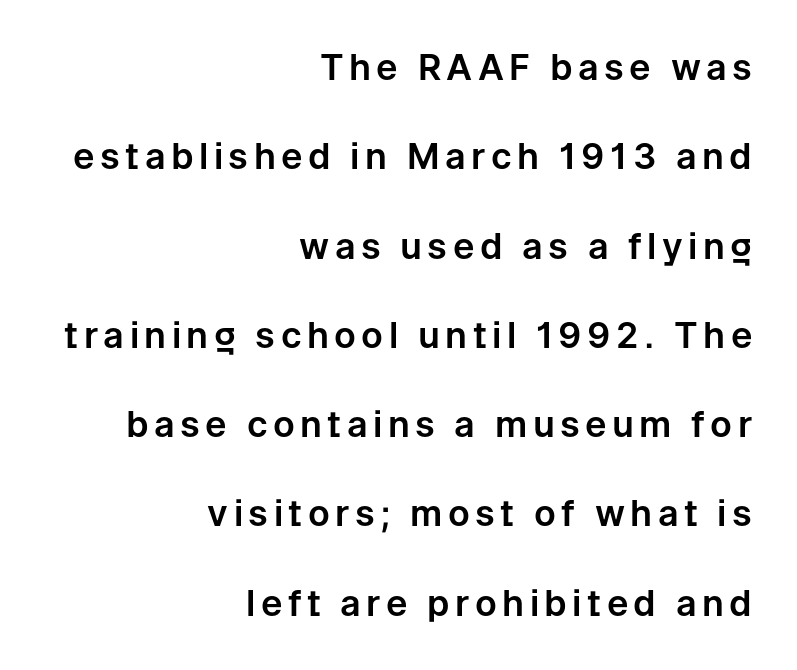
{"serif": "no", "italic": "no", "width": "normal", "stroke_contrast": "low", "x_height": "medium", "monospaced": "no", "underline": "no", "align": "right", "line_spacing": "loose", "line_spacing_ratio": 2.48, "glyph_px": 36}
